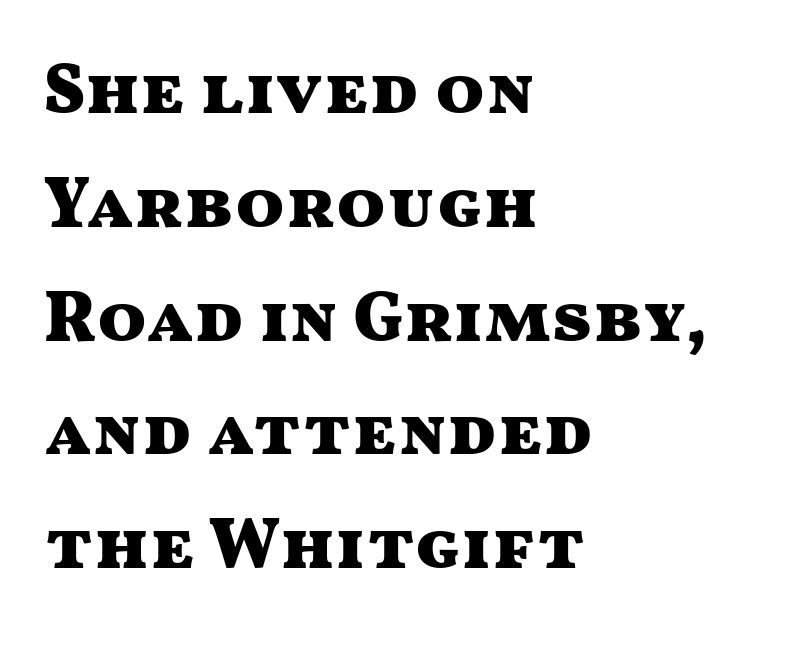
Q: Is the text bold? A: Yes.
Q: Is the text italic (slanted)? A: No, it is upright.
Q: Is the typeface a serif or a sans-serif typeface? A: Sans-serif.
Q: Is the text underlined? A: No.
Q: How is the paragraph aligned? A: Left-aligned.
Q: Is the spacing between letters normal or unusually wide? A: Normal.
Q: Is the spacing between lines tight, normal or loose? A: Normal.
Q: Width (condensed, normal, or wide)? A: Wide.
Q: Stroke contrast? A: Medium.
Q: x-height? A: Medium.
Q: Monospaced? A: No.
